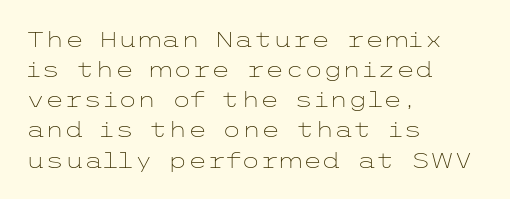
The image shows 22 px text type, upright; set left-aligned, normal line spacing (1.37x), normal letter spacing, not underlined.
